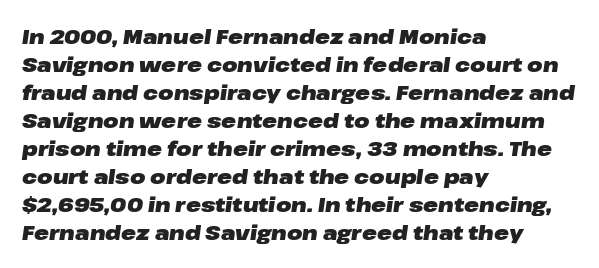
The image shows 20 px bold type, italic (leaning right); set left-aligned, normal line spacing (1.4x), normal letter spacing, not underlined.
